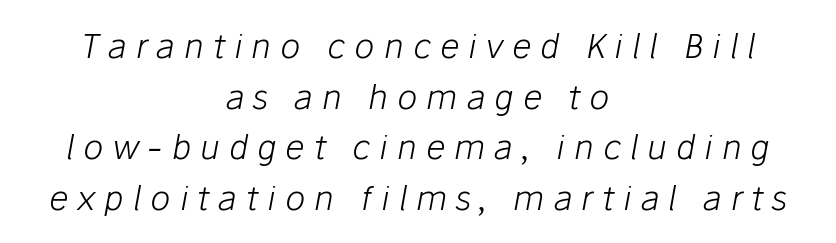
Someone cranked the tracking dial way up on this one. Both edges are ragged and mirror each other, which tells us the setting is centered. These glyphs show unthickened strokes, regular width or finer. Descenders are the only things crossing below the line. This block has exactly the height ordinary leading produces. The passage shown is typed in a proportional face where columns would drift.
